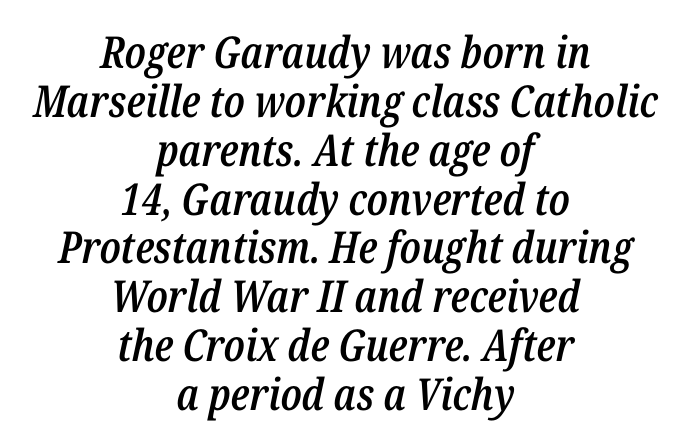
{"italic": "yes", "lean": "right", "slant_degrees": 12, "bold": "semi", "weight": "semibold", "width": "condensed", "stroke_contrast": "low", "x_height": "medium", "monospaced": "no", "underline": "no", "align": "center", "line_spacing": "tight", "line_spacing_ratio": 1.11, "letter_spacing": "normal", "letter_spacing_em": 0.0, "glyph_px": 44}
